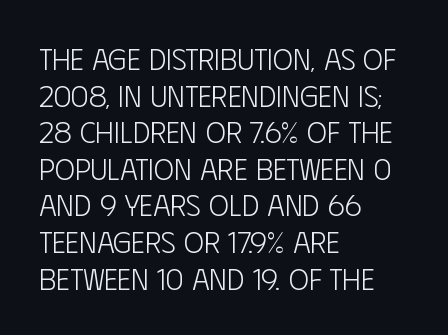
Just letters on the line, the space beneath them empty. The passage shown is typeset with a sans-serif family. The horizontal fit of the characters is conventional and even. A typesetter would mark this as roman, not italic. Heft: none added — not bold.
